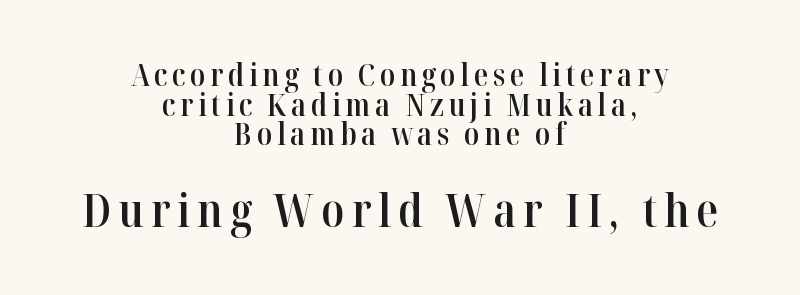
{"serif": "yes", "italic": "no", "bold": "semi", "weight": "semibold", "width": "normal", "stroke_contrast": "high", "x_height": "medium", "monospaced": "no", "underline": "no", "align": "center", "line_spacing": "tight", "line_spacing_ratio": 0.99, "larger_block": "second", "size_ratio": 1.5, "glyph_px": 45}
